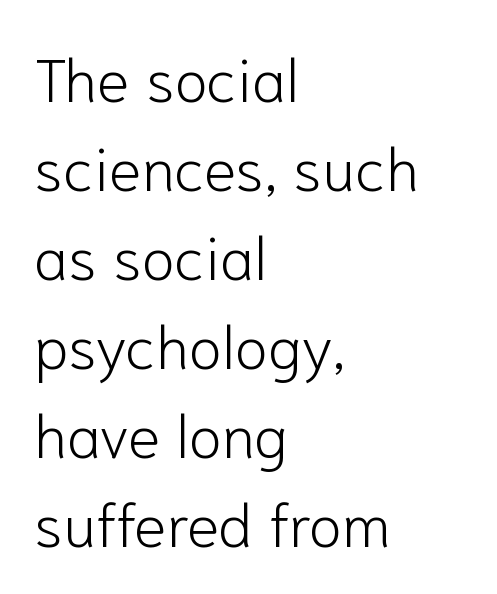
{"serif": "no", "italic": "no", "bold": "no", "weight": "light", "width": "normal", "stroke_contrast": "low", "x_height": "medium", "monospaced": "no", "underline": "no", "align": "left", "line_spacing": "normal", "line_spacing_ratio": 1.46, "letter_spacing": "normal", "letter_spacing_em": 0.0, "glyph_px": 61}
